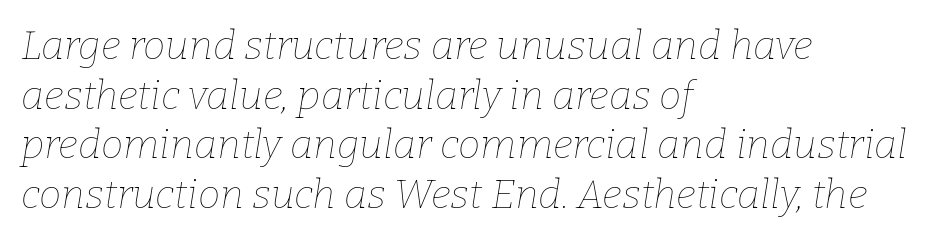
The image shows 40 px thin type, italic (leaning right); set left-aligned, line spacing 1.24x, normal letter spacing, not underlined; low stroke contrast and a medium x-height.
